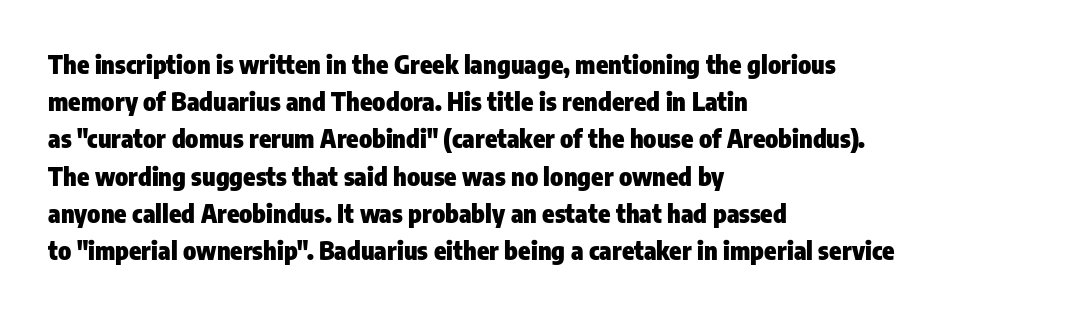
{"italic": "no", "bold": "yes", "underline": "no", "align": "left", "line_spacing": "normal", "line_spacing_ratio": 1.49, "letter_spacing": "normal", "letter_spacing_em": 0.0, "glyph_px": 25}
